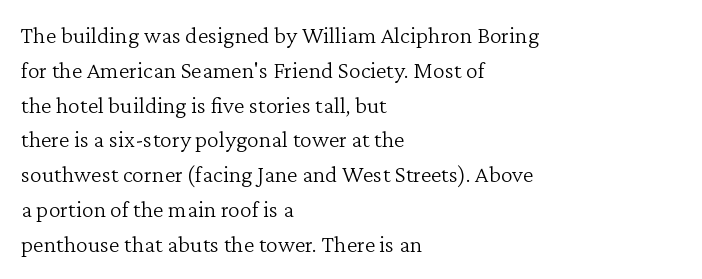
Q: Is the text bold? A: No.
Q: Is the text italic (slanted)? A: No, it is upright.
Q: Is the text underlined? A: No.
Q: How is the paragraph aligned? A: Left-aligned.
Q: Is the spacing between letters normal or unusually wide? A: Normal.
Q: Is the spacing between lines tight, normal or loose? A: Normal.
